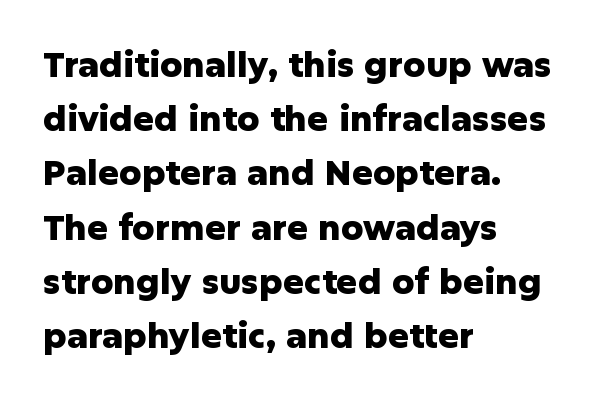
{"serif": "no", "italic": "no", "bold": "yes", "weight": "heavy", "width": "normal", "stroke_contrast": "low", "x_height": "medium", "monospaced": "no", "underline": "no", "align": "left", "line_spacing": "normal", "line_spacing_ratio": 1.55, "letter_spacing": "normal", "letter_spacing_em": 0.0, "glyph_px": 35}
